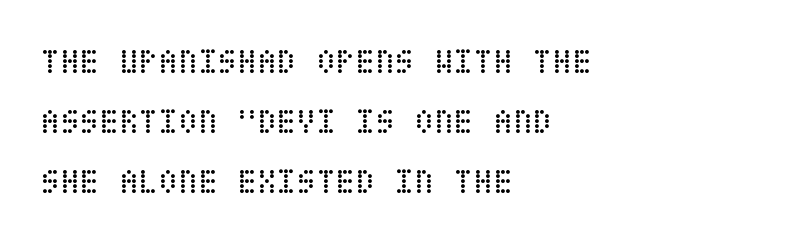
Q: Is the text bold? A: No.
Q: Is the text italic (slanted)? A: No, it is upright.
Q: Is the text underlined? A: No.
Q: How is the paragraph aligned? A: Left-aligned.
Q: Is the spacing between letters normal or unusually wide? A: Normal.
Q: Is the spacing between lines tight, normal or loose? A: Normal.
Q: Width (condensed, normal, or wide)? A: Condensed.
Q: Stroke contrast? A: Low.
Q: x-height? A: Large.
